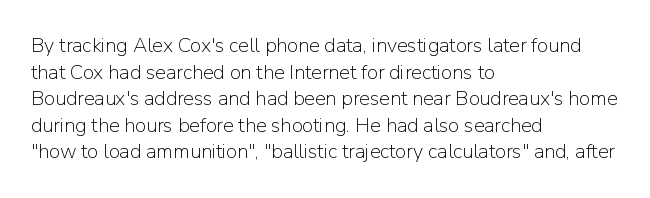
The image shows 20 px text type, upright; set left-aligned, normal line spacing (1.33x), normal letter spacing, not underlined.
